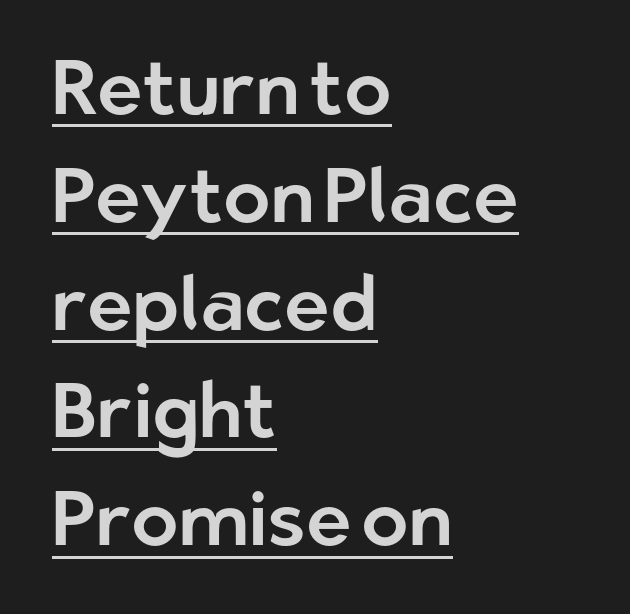
Every character sits straight up, as roman type does. Serif or sans? Sans — the stroke terminals are bare. Is there an underline? Yes — a line sits under the letters. Observe the ordinary spacing: letters are neighbours, not strangers.
